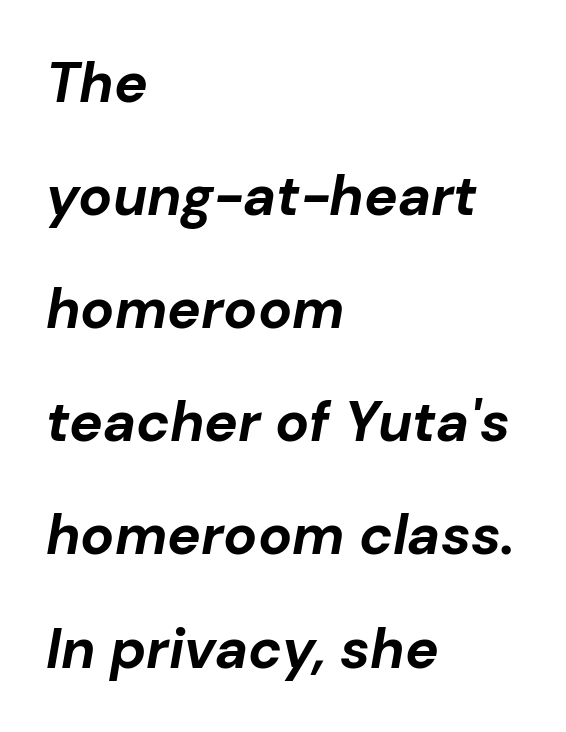
Q: Is the text bold? A: Yes.
Q: Is the text italic (slanted)? A: Yes, it leans right by about 10 degrees.
Q: Is the text underlined? A: No.
Q: How is the paragraph aligned? A: Left-aligned.
Q: Is the spacing between letters normal or unusually wide? A: Normal.
Q: Is the spacing between lines tight, normal or loose? A: Loose.
Q: Width (condensed, normal, or wide)? A: Normal.
Q: Stroke contrast? A: Low.
Q: x-height? A: Medium.
Q: Monospaced? A: No.
